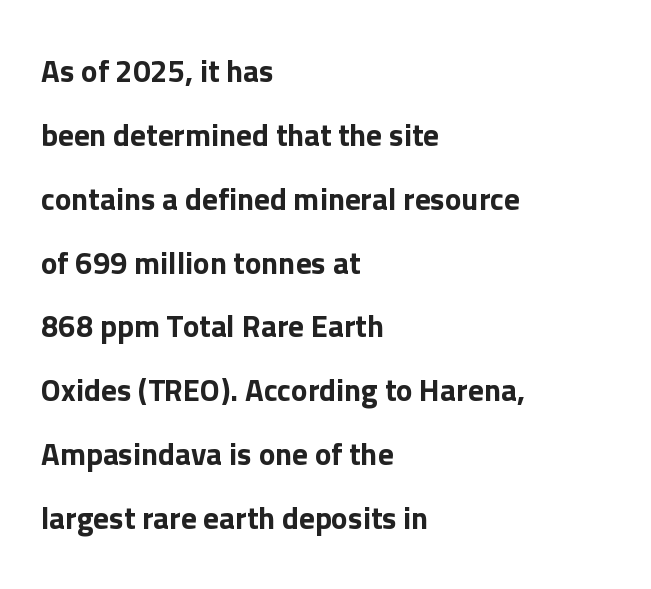
Spacing between characters is what you'd get straight out of the box. Typographically, this falls in the sans-serif category. Designer's note — italics off, roman on. Unmarked baselines from the first word to the last. Compared with a centered layout, this one pins lines to the left instead. Looks like regular typesetting: each glyph gets only the width it needs.
